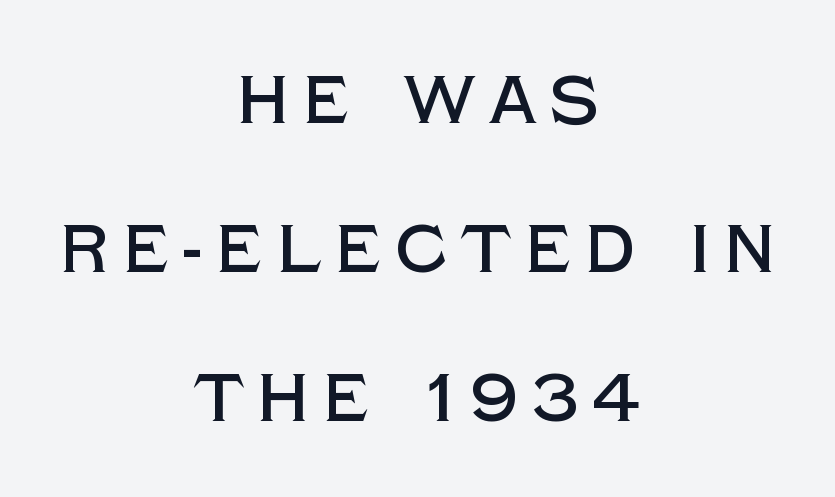
Q: Is the text italic (slanted)? A: No, it is upright.
Q: Is the typeface a serif or a sans-serif typeface? A: Sans-serif.
Q: Is the text underlined? A: No.
Q: How is the paragraph aligned? A: Centered.
Q: Is the spacing between lines tight, normal or loose? A: Loose.
Q: Width (condensed, normal, or wide)? A: Normal.
Q: x-height? A: Large.
Q: Monospaced? A: No.
